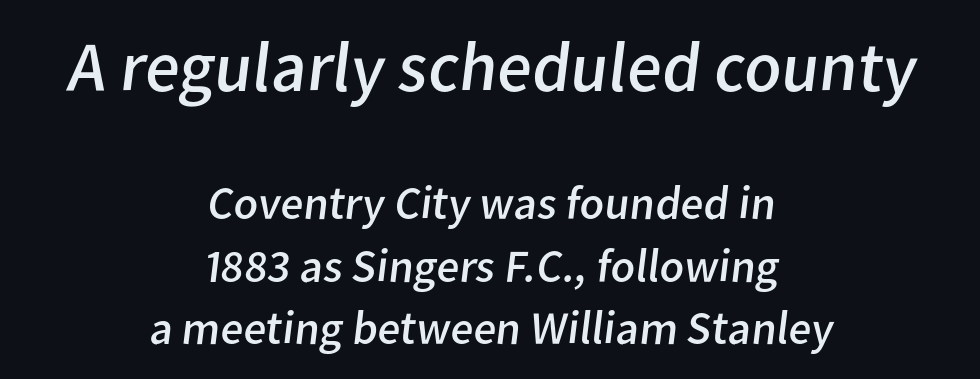
Q: Is the text bold? A: No.
Q: Is the typeface a serif or a sans-serif typeface? A: Sans-serif.
Q: Is the text underlined? A: No.
Q: How is the paragraph aligned? A: Centered.
Q: Is the spacing between letters normal or unusually wide? A: Normal.
Q: Is the spacing between lines tight, normal or loose? A: Normal.
Q: Which block of text is set in a larger size, the first (top) or the second (bottom)? A: The first (top) one.
Q: Width (condensed, normal, or wide)? A: Normal.
Q: Stroke contrast? A: Low.
Q: x-height? A: Medium.
Q: Monospaced? A: No.
